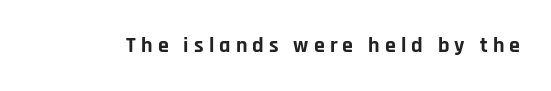
Q: Is the text bold? A: Yes.
Q: Is the text italic (slanted)? A: No, it is upright.
Q: Is the text underlined? A: No.
Q: Is the spacing between letters normal or unusually wide? A: Unusually wide.
